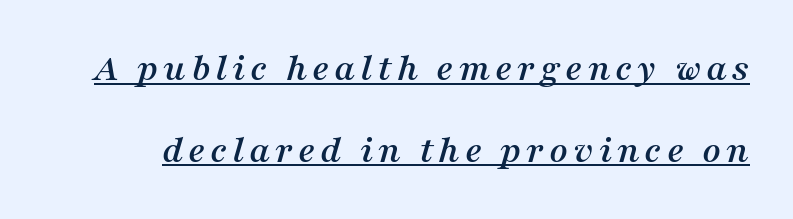
The image shows 40 px serif type, italic (leaning right); set loose line spacing (2.04x), underlined; medium stroke contrast and a medium x-height.
